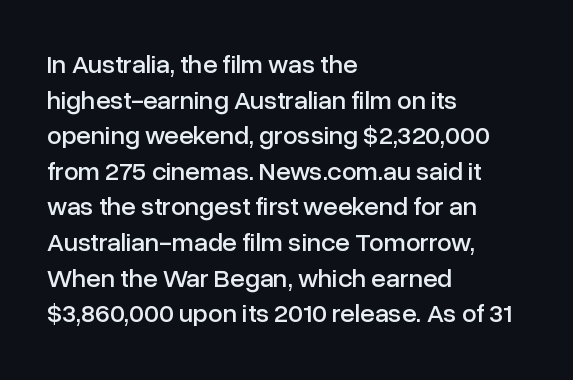
Q: Is the text italic (slanted)? A: No, it is upright.
Q: Is the text underlined? A: No.
Q: How is the paragraph aligned? A: Left-aligned.
Q: Is the spacing between letters normal or unusually wide? A: Normal.
Q: Is the spacing between lines tight, normal or loose? A: Normal.
